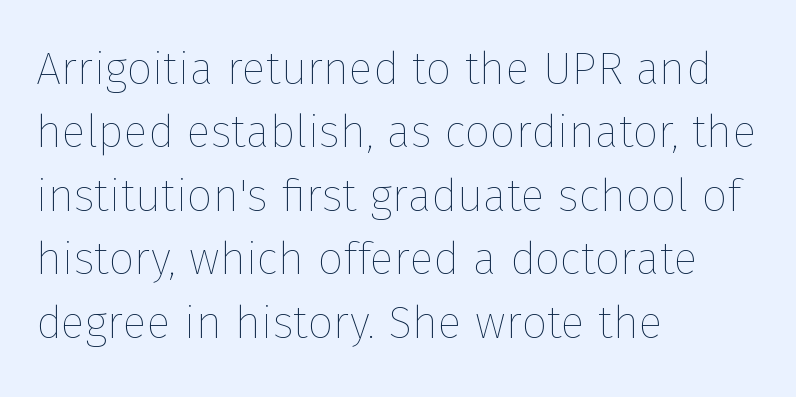
{"italic": "no", "bold": "no", "weight": "thin", "width": "normal", "stroke_contrast": "low", "x_height": "medium", "monospaced": "no", "underline": "no", "align": "left", "line_spacing": "normal", "line_spacing_ratio": 1.41, "letter_spacing": "normal", "letter_spacing_em": 0.0, "glyph_px": 45}
